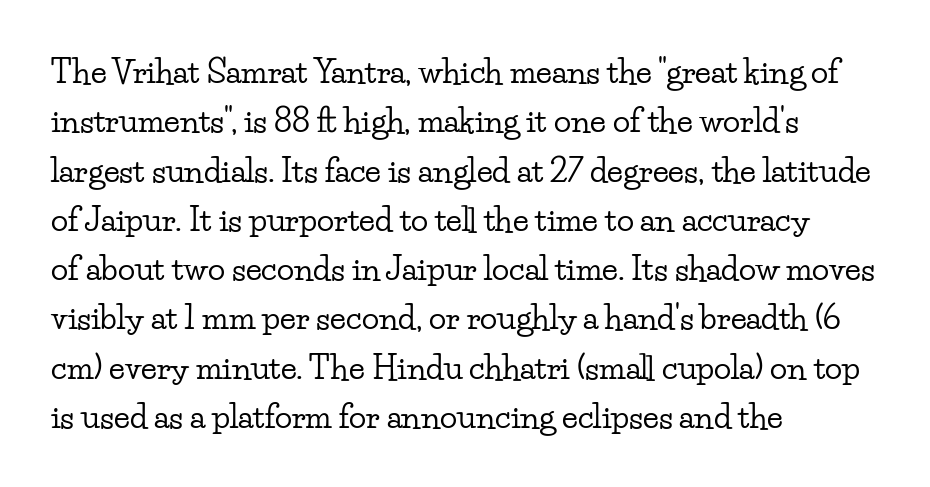
This rendering employs a face with finishing strokes, i.e., a serif. Nobody touched the tracking dial on this one. The passage shown is typed in a proportional face where columns would drift. Visually the block forms a straight wall on the left and a jagged coastline on the right.
